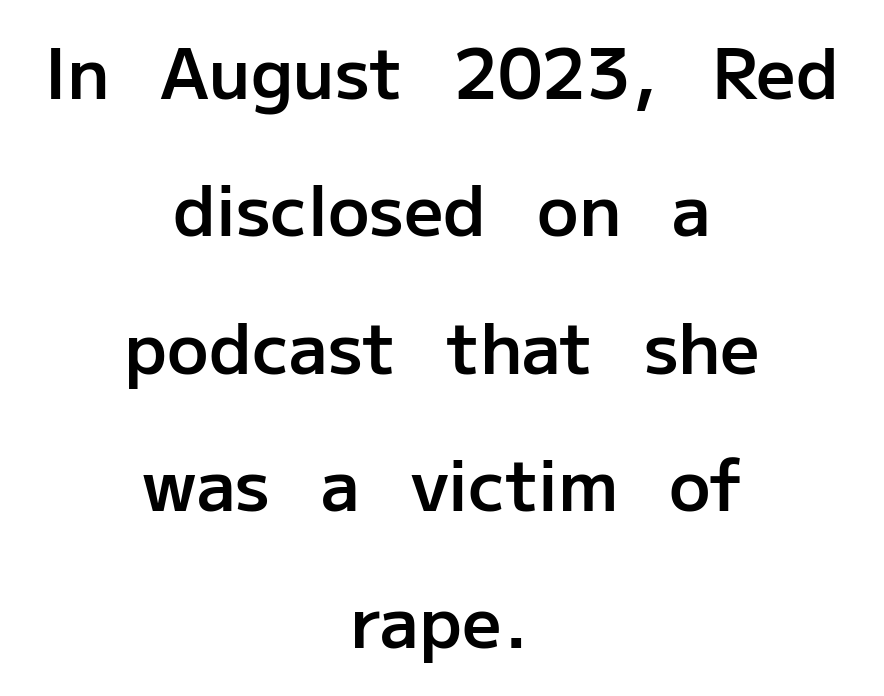
{"serif": "no", "italic": "no", "bold": "semi", "weight": "semibold", "width": "normal", "stroke_contrast": "low", "x_height": "medium", "monospaced": "no", "underline": "no", "align": "center", "line_spacing": "loose", "line_spacing_ratio": 1.99, "letter_spacing": "normal", "letter_spacing_em": 0.0, "glyph_px": 69}
